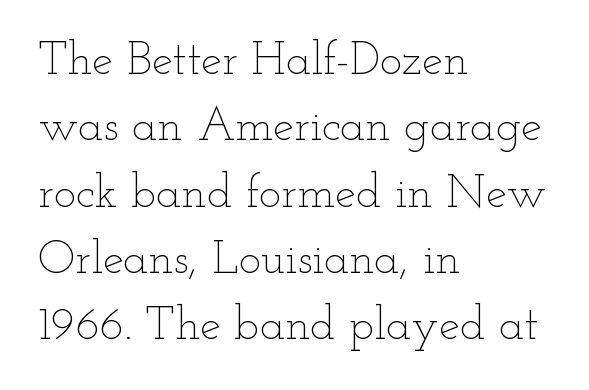
Q: Is the text bold? A: No.
Q: Is the text italic (slanted)? A: No, it is upright.
Q: Is the text underlined? A: No.
Q: How is the paragraph aligned? A: Left-aligned.
Q: Is the spacing between letters normal or unusually wide? A: Normal.
Q: Is the spacing between lines tight, normal or loose? A: Normal.
Q: Width (condensed, normal, or wide)? A: Wide.
Q: Stroke contrast? A: Low.
Q: x-height? A: Small.
Q: Monospaced? A: No.
